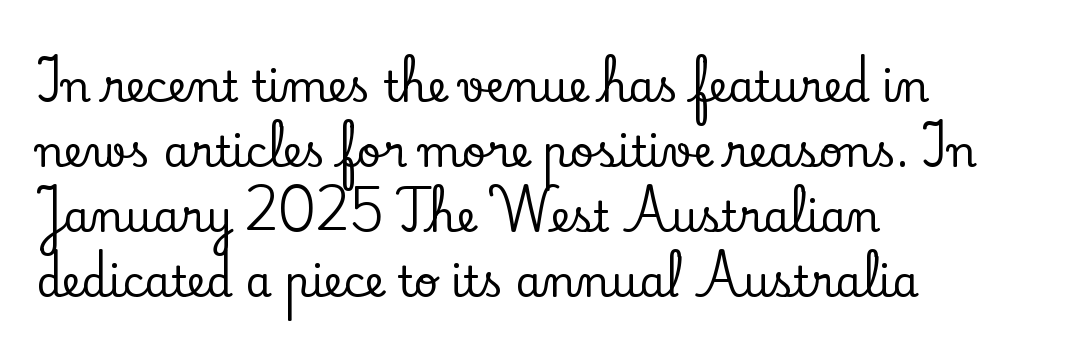
Line beginnings align vertically; line endings do not. Each letter keeps its own natural width here, so spacing adapts to shape. Just letters on the line, the space beneath them empty. Every character sits straight up, as roman type does. Are there feet on the stems? There are — it's a serif.
